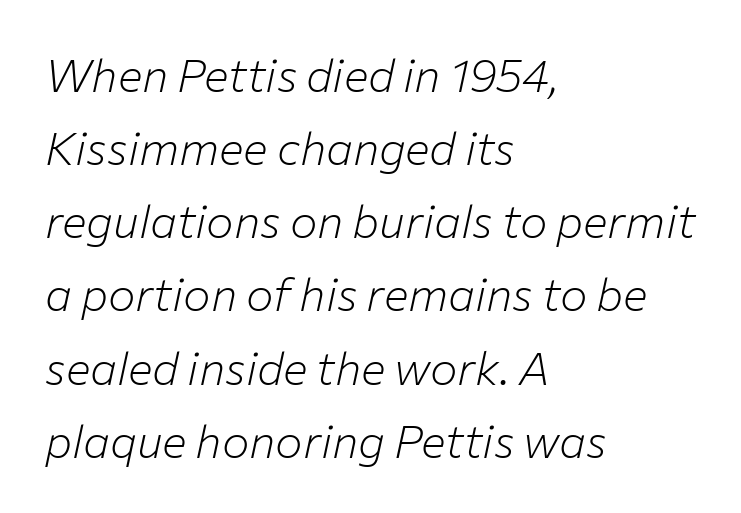
The image shows 46 px light type, italic (leaning right); set left-aligned, normal line spacing (1.59x), normal letter spacing, not underlined; low stroke contrast and a medium x-height.
